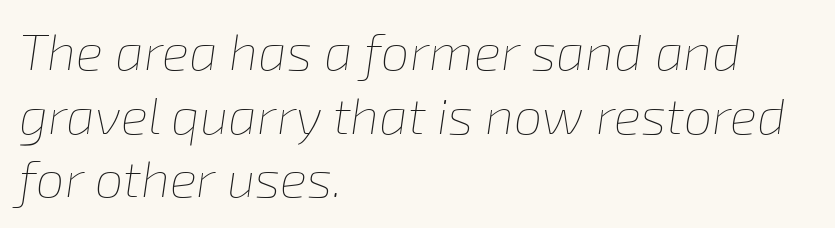
The strokes carry an ordinary text weight at most. The lines in this sample share a left origin and differ only in where they stop. Tracking here is standard; glyphs follow each other at the usual distance. Just letters on the line, the space beneath them empty. The passage shown leans; its letterforms are oblique.
